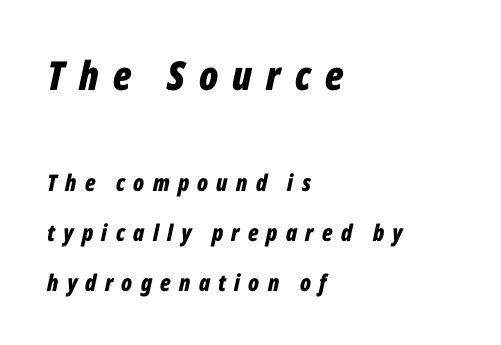
Q: Is the text bold? A: Yes.
Q: Is the text italic (slanted)? A: Yes, it leans right by about 12 degrees.
Q: Is the text underlined? A: No.
Q: How is the paragraph aligned? A: Left-aligned.
Q: Is the spacing between letters normal or unusually wide? A: Unusually wide.
Q: Is the spacing between lines tight, normal or loose? A: Loose.
Q: Which block of text is set in a larger size, the first (top) or the second (bottom)? A: The first (top) one.
Q: Width (condensed, normal, or wide)? A: Condensed.
Q: Stroke contrast? A: Low.
Q: x-height? A: Medium.
Q: Monospaced? A: No.
